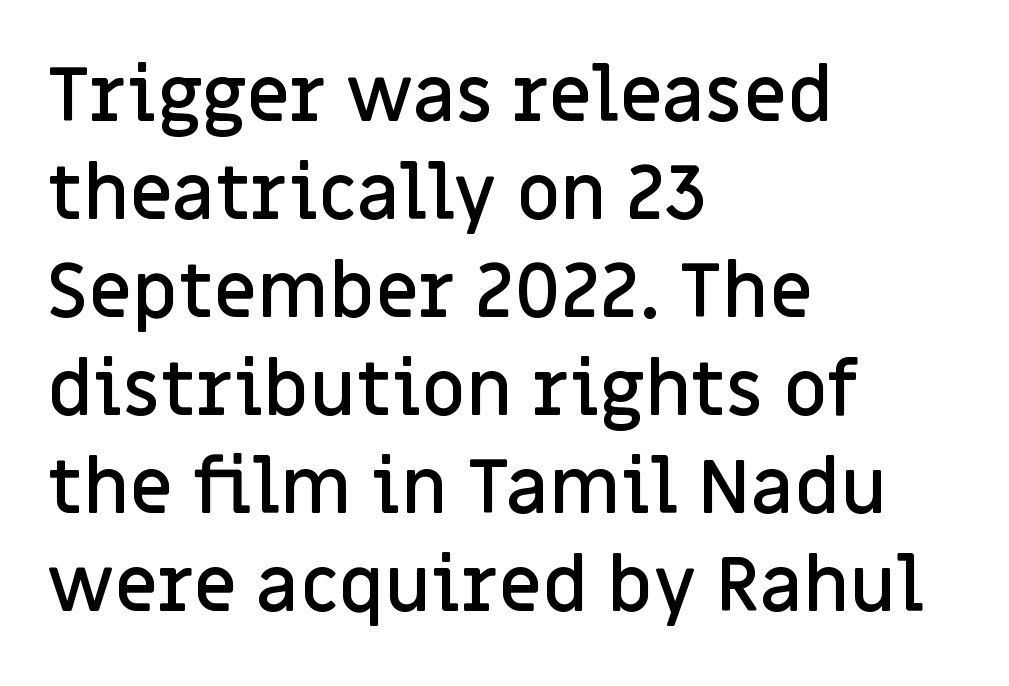
The image shows 76 px semibold sans-serif type, upright; set left-aligned, normal line spacing (1.29x), normal letter spacing, not underlined; low stroke contrast and a large x-height.
